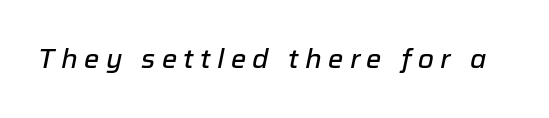
{"italic": "yes", "lean": "right", "slant_degrees": 12, "underline": "no", "letter_spacing": "wide", "letter_spacing_em": 0.24, "glyph_px": 26}
